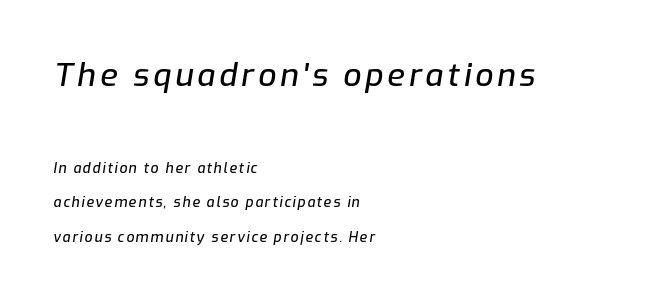
{"italic": "yes", "lean": "right", "slant_degrees": 9, "width": "normal", "stroke_contrast": "low", "x_height": "medium", "monospaced": "no", "underline": "no", "align": "left", "line_spacing": "loose", "line_spacing_ratio": 2.47, "larger_block": "first", "size_ratio": 2.29, "glyph_px": 32}
